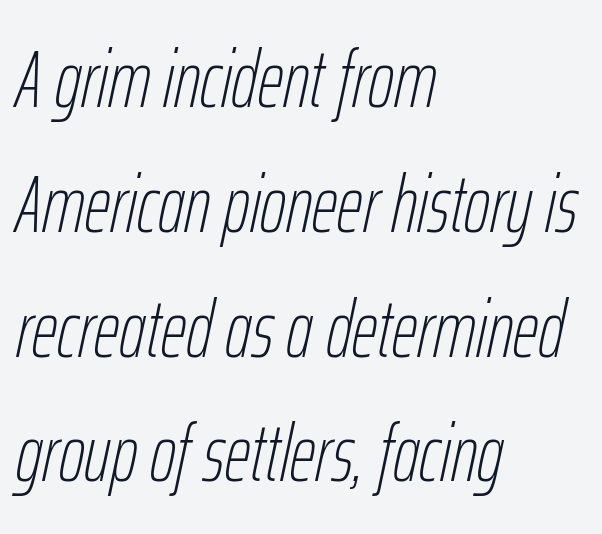
Q: Is the text bold? A: No.
Q: Is the text italic (slanted)? A: Yes, it leans right by about 12 degrees.
Q: Is the text underlined? A: No.
Q: How is the paragraph aligned? A: Left-aligned.
Q: Is the spacing between letters normal or unusually wide? A: Normal.
Q: Is the spacing between lines tight, normal or loose? A: Normal.
Q: Width (condensed, normal, or wide)? A: Condensed.
Q: Stroke contrast? A: Low.
Q: x-height? A: Medium.
Q: Monospaced? A: No.
